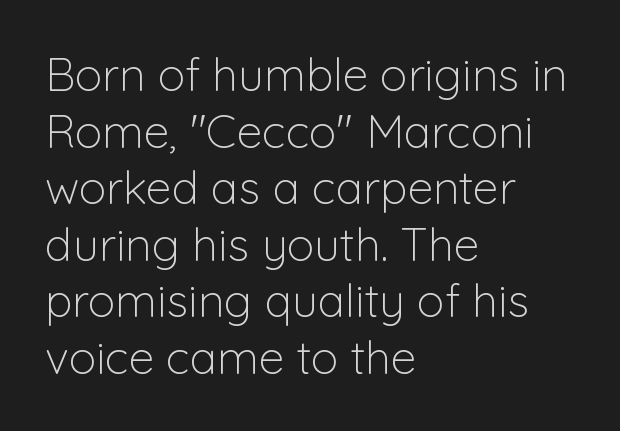
{"serif": "no", "italic": "no", "bold": "no", "weight": "light", "width": "normal", "stroke_contrast": "low", "x_height": "medium", "monospaced": "no", "underline": "no", "align": "left", "line_spacing_ratio": 1.23, "letter_spacing": "normal", "letter_spacing_em": 0.0, "glyph_px": 46}
